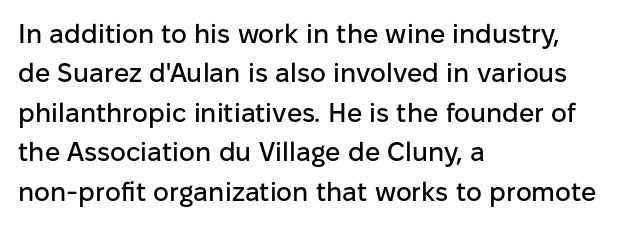
{"italic": "no", "underline": "no", "align": "left", "line_spacing": "normal", "line_spacing_ratio": 1.46, "letter_spacing": "normal", "letter_spacing_em": 0.0, "glyph_px": 27}
